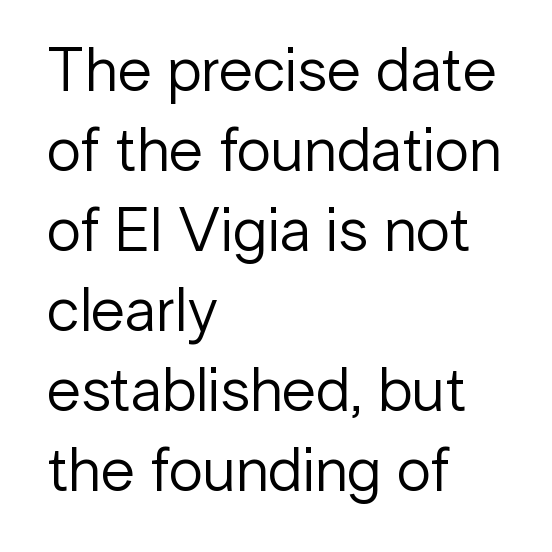
The image shows 62 px regular-weight sans-serif type, upright; set left-aligned, normal line spacing (1.29x), normal letter spacing, not underlined; low stroke contrast and a medium x-height.
